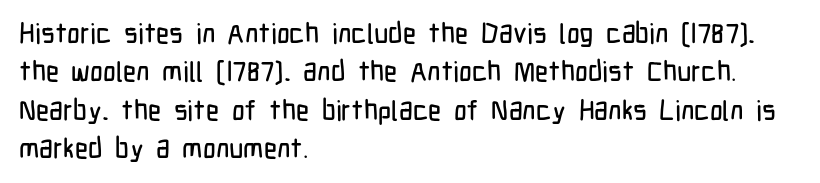
Q: Is the text italic (slanted)? A: No, it is upright.
Q: Is the typeface a serif or a sans-serif typeface? A: Sans-serif.
Q: Is the text underlined? A: No.
Q: How is the paragraph aligned? A: Left-aligned.
Q: Is the spacing between letters normal or unusually wide? A: Normal.
Q: Is the spacing between lines tight, normal or loose? A: Normal.
Q: Width (condensed, normal, or wide)? A: Condensed.
Q: Stroke contrast? A: Low.
Q: x-height? A: Medium.
Q: Monospaced? A: No.
